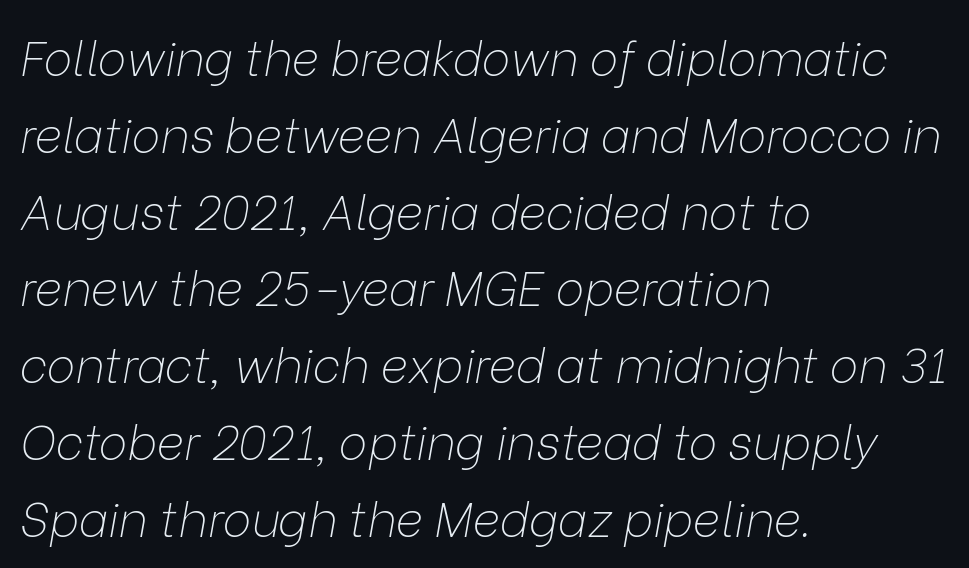
Q: Is the text bold? A: No.
Q: Is the text italic (slanted)? A: Yes, it leans right by about 9 degrees.
Q: Is the text underlined? A: No.
Q: How is the paragraph aligned? A: Left-aligned.
Q: Is the spacing between letters normal or unusually wide? A: Normal.
Q: Is the spacing between lines tight, normal or loose? A: Normal.
Q: Width (condensed, normal, or wide)? A: Normal.
Q: Stroke contrast? A: Low.
Q: x-height? A: Medium.
Q: Monospaced? A: No.
